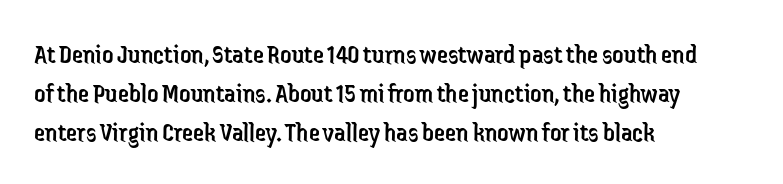
The compositor pushed each line to the left boundary. Is this a fixed-width face? No — the glyphs have proportional, varying widths. The rendering uses a moderate line-height, typical for paragraphs. The face looks like a standard text weight, possibly lighter.
